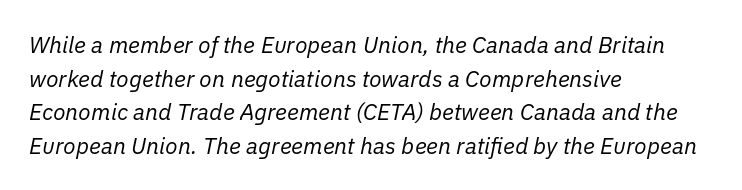
{"italic": "yes", "lean": "right", "slant_degrees": 11, "bold": "no", "underline": "no", "align": "left", "line_spacing": "normal", "line_spacing_ratio": 1.46, "letter_spacing": "normal", "letter_spacing_em": 0.0, "glyph_px": 23}
